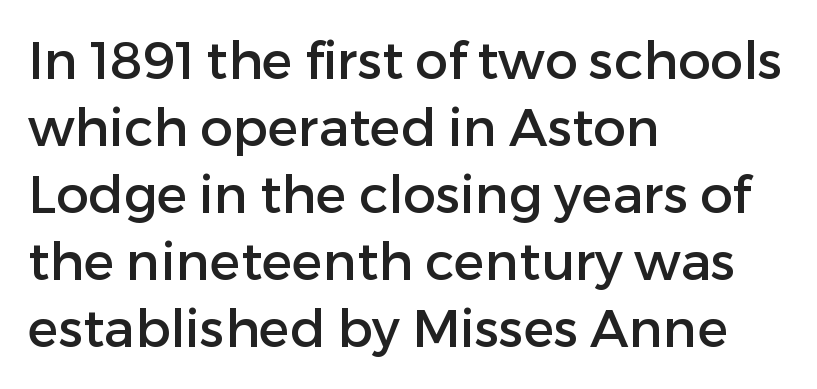
The image shows 52 px sans-serif type, upright; set left-aligned, normal line spacing (1.29x), normal letter spacing, not underlined; low stroke contrast and a medium x-height.
